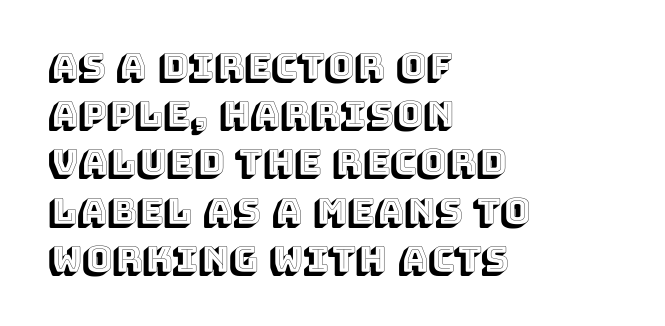
{"italic": "no", "width": "normal", "x_height": "large", "monospaced": "no", "underline": "no", "align": "left", "line_spacing": "normal", "line_spacing_ratio": 1.34, "letter_spacing": "normal", "letter_spacing_em": 0.0, "glyph_px": 36}
